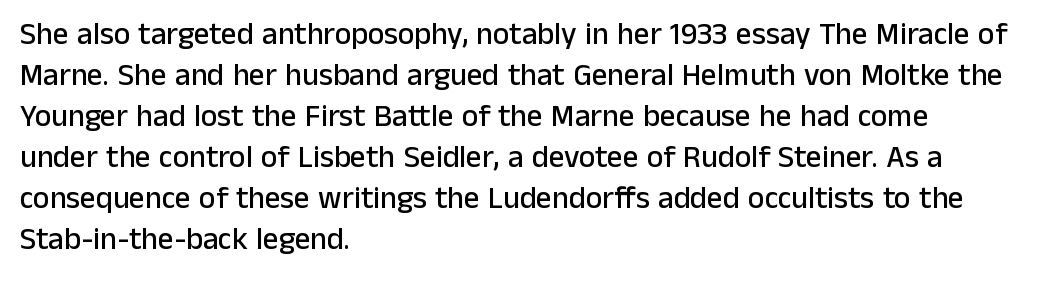
Proportional: the letters do not fall into vertical columns. The type family on display is of the sans-serif kind. Vertically, the passage feels balanced, rows spaced as you'd expect. The type sits square on the baseline with zero lean. Between one letter and the next there's only the usual sliver of space. In CSS terms this would be text-align: left.
